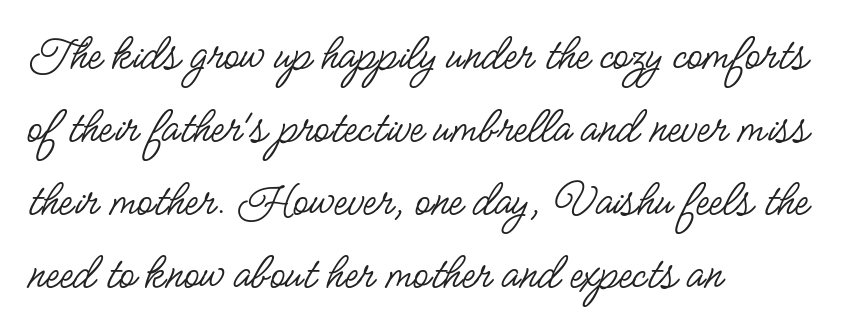
The typesetting does not lean heavy: it is not bold. One glance says typical: line gaps are just what's usual. This is sans-serif lettering, the kind often seen on screens and signage. Here the glyphs are tracked normally, forming tight word shapes. Here the designer chose a conventional face with non-uniform glyph widths.
